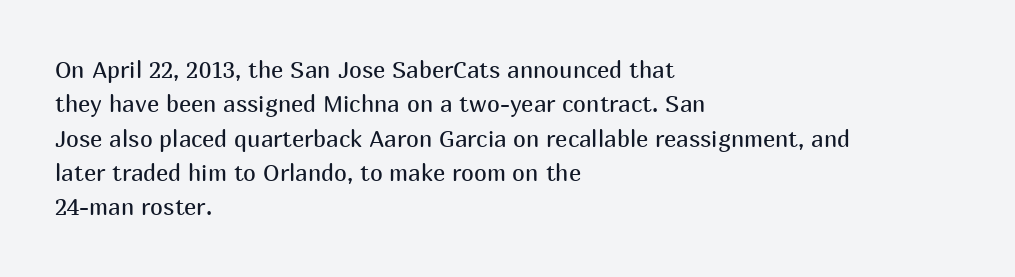
{"italic": "no", "bold": "no", "underline": "no", "align": "left", "line_spacing": "normal", "line_spacing_ratio": 1.49, "letter_spacing": "normal", "letter_spacing_em": 0.0, "glyph_px": 23}
